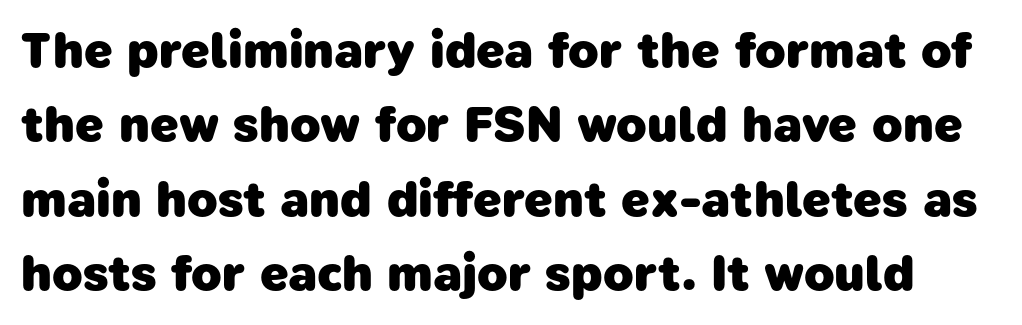
Q: Is the text bold? A: Yes.
Q: Is the typeface a serif or a sans-serif typeface? A: Sans-serif.
Q: Is the text underlined? A: No.
Q: Is the spacing between letters normal or unusually wide? A: Normal.
Q: Is the spacing between lines tight, normal or loose? A: Normal.
Q: Width (condensed, normal, or wide)? A: Normal.
Q: Stroke contrast? A: Low.
Q: x-height? A: Medium.
Q: Monospaced? A: No.
